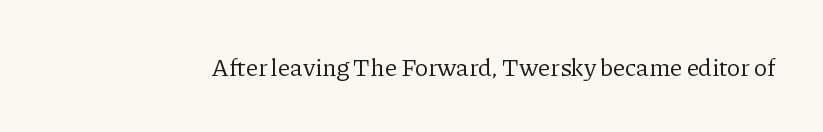
The image shows 25 px text type, upright; set normal letter spacing, not underlined.
